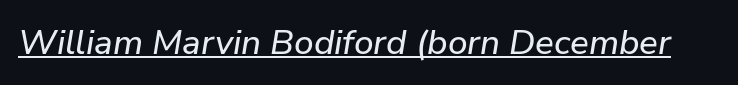
Q: Is the text italic (slanted)? A: Yes, it leans right by about 9 degrees.
Q: Is the text underlined? A: Yes.
Q: Is the spacing between letters normal or unusually wide? A: Normal.
Q: Width (condensed, normal, or wide)? A: Normal.
Q: Stroke contrast? A: Low.
Q: x-height? A: Medium.
Q: Monospaced? A: No.
